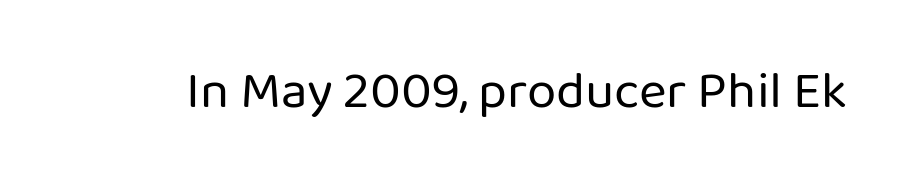
Q: Is the text bold? A: No.
Q: Is the text italic (slanted)? A: No, it is upright.
Q: Is the typeface a serif or a sans-serif typeface? A: Sans-serif.
Q: Is the text underlined? A: No.
Q: Is the spacing between letters normal or unusually wide? A: Normal.
Q: Width (condensed, normal, or wide)? A: Normal.
Q: Stroke contrast? A: Low.
Q: x-height? A: Medium.
Q: Monospaced? A: No.
